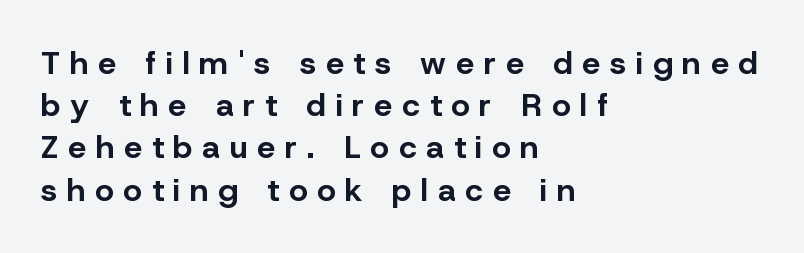
{"serif": "no", "italic": "no", "bold": "yes", "weight": "bold", "width": "normal", "stroke_contrast": "low", "x_height": "medium", "monospaced": "no", "underline": "no", "align": "left", "line_spacing": "normal", "line_spacing_ratio": 1.32, "letter_spacing": "wide", "letter_spacing_em": 0.31, "glyph_px": 32}
